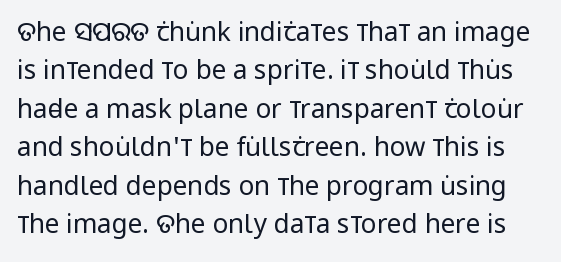
The zone under the glyphs is completely vacant. Between one letter and the next there's only the usual sliver of space. A normal amount of white space separates one row of letters from the next. No extra ink here — the face is not bold.
